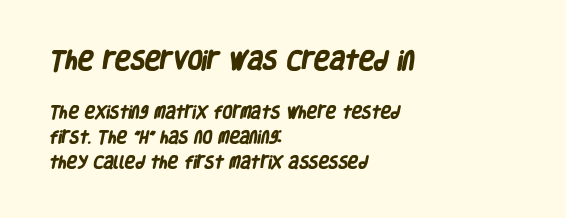
The image shows 21 px bold type; set left-aligned, line spacing 1.8x, normal letter spacing, not underlined; the first (top) block is 1.5x larger.
